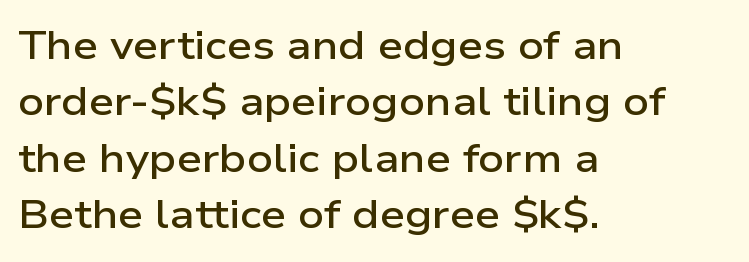
The image shows 40 px semibold, wide sans-serif type, upright; set left-aligned, normal line spacing (1.41x), normal letter spacing, not underlined; low stroke contrast and a medium x-height.
